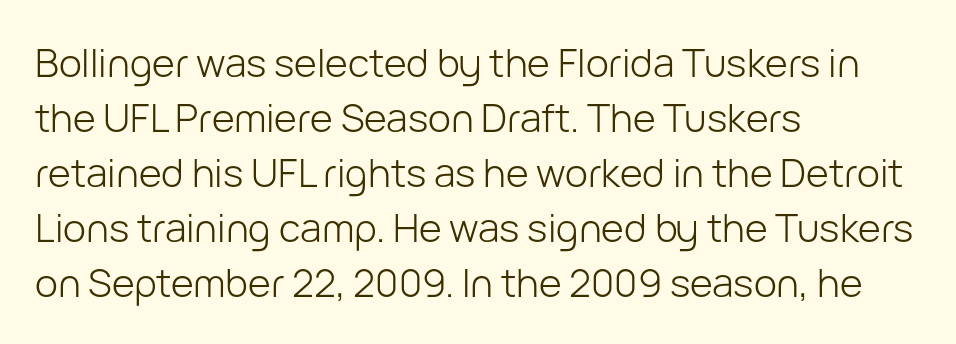
Q: Is the text bold? A: No.
Q: Is the text italic (slanted)? A: No, it is upright.
Q: Is the typeface a serif or a sans-serif typeface? A: Sans-serif.
Q: Is the text underlined? A: No.
Q: How is the paragraph aligned? A: Left-aligned.
Q: Is the spacing between letters normal or unusually wide? A: Normal.
Q: Is the spacing between lines tight, normal or loose? A: Normal.
Q: Width (condensed, normal, or wide)? A: Normal.
Q: Stroke contrast? A: Low.
Q: x-height? A: Medium.
Q: Monospaced? A: No.
